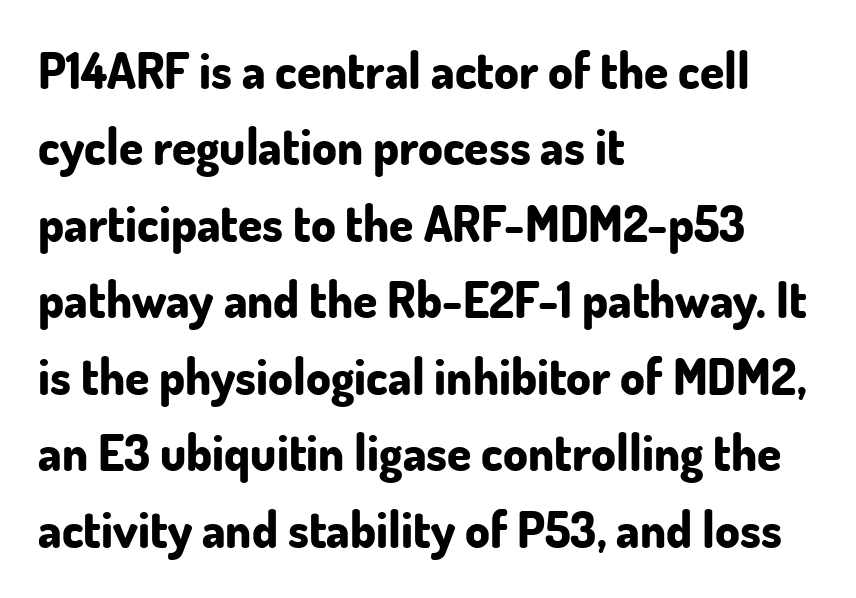
In terms of posture, this sample is upright. Is this a fixed-width face? No — the glyphs have proportional, varying widths. I'd describe the lettering as bold — thick and assertive. The vertical gap from one line to the next is medium. A clean baseline with only descenders dipping below it. The compositor pushed each line to the left boundary.
